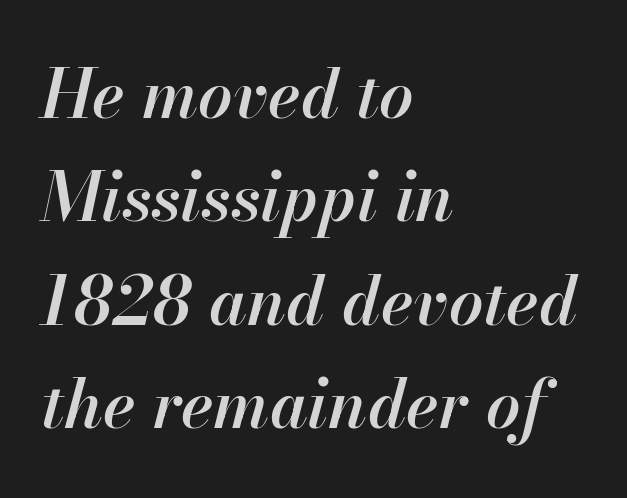
Looks like regular typesetting: each glyph gets only the width it needs. This rendering features lettering with no underline. The typesetting leans somewhat heavy: a semibold. The block of text has a typical density, with ordinary space between rows. If you drew a line through each stem, it would be angled.
